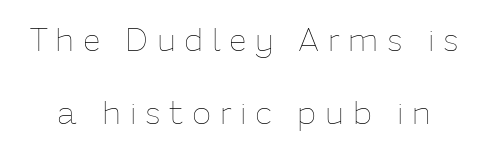
Q: Is the text bold? A: No.
Q: Is the text italic (slanted)? A: No, it is upright.
Q: Is the text underlined? A: No.
Q: Is the spacing between letters normal or unusually wide? A: Unusually wide.
Q: Is the spacing between lines tight, normal or loose? A: Loose.
Q: Width (condensed, normal, or wide)? A: Normal.
Q: Stroke contrast? A: Low.
Q: x-height? A: Medium.
Q: Monospaced? A: No.
